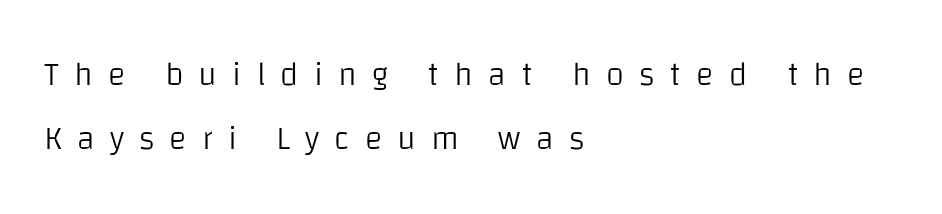
{"serif": "no", "italic": "no", "bold": "no", "weight": "light", "width": "normal", "stroke_contrast": "low", "x_height": "large", "monospaced": "no", "underline": "no", "align": "left", "line_spacing": "loose", "line_spacing_ratio": 1.93, "letter_spacing": "wide", "letter_spacing_em": 0.46, "glyph_px": 33}
